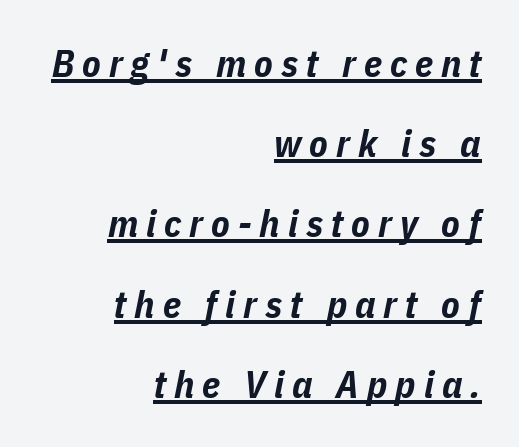
{"italic": "yes", "lean": "right", "slant_degrees": 11, "bold": "yes", "weight": "bold", "width": "condensed", "stroke_contrast": "low", "x_height": "medium", "monospaced": "no", "underline": "yes", "align": "right", "line_spacing": "loose", "line_spacing_ratio": 2.11, "letter_spacing": "wide", "letter_spacing_em": 0.21, "glyph_px": 38}
